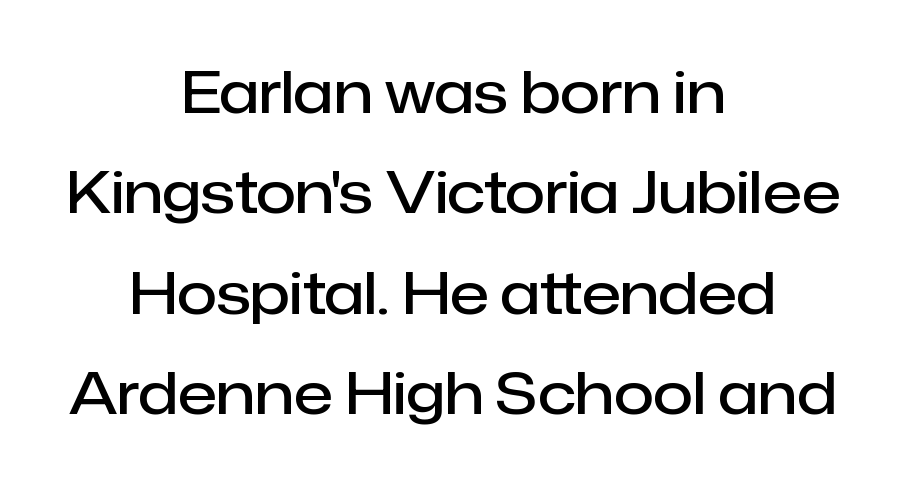
In terms of weight, the rendering is demibold, just under bold. To sum up the face: it is a sans, with no serifs. Note the varied advance widths — an 'i' is clearly narrower than an 'm'. The typography opts for an upright posture over an oblique one.
